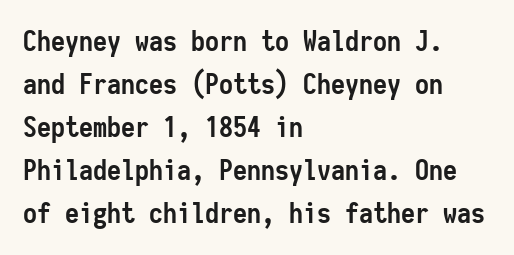
Q: Is the text bold? A: Yes.
Q: Is the text italic (slanted)? A: No, it is upright.
Q: Is the typeface a serif or a sans-serif typeface? A: Sans-serif.
Q: Is the text underlined? A: No.
Q: How is the paragraph aligned? A: Left-aligned.
Q: Is the spacing between letters normal or unusually wide? A: Normal.
Q: Is the spacing between lines tight, normal or loose? A: Normal.
Q: Width (condensed, normal, or wide)? A: Condensed.
Q: Stroke contrast? A: Low.
Q: x-height? A: Medium.
Q: Monospaced? A: Yes.
